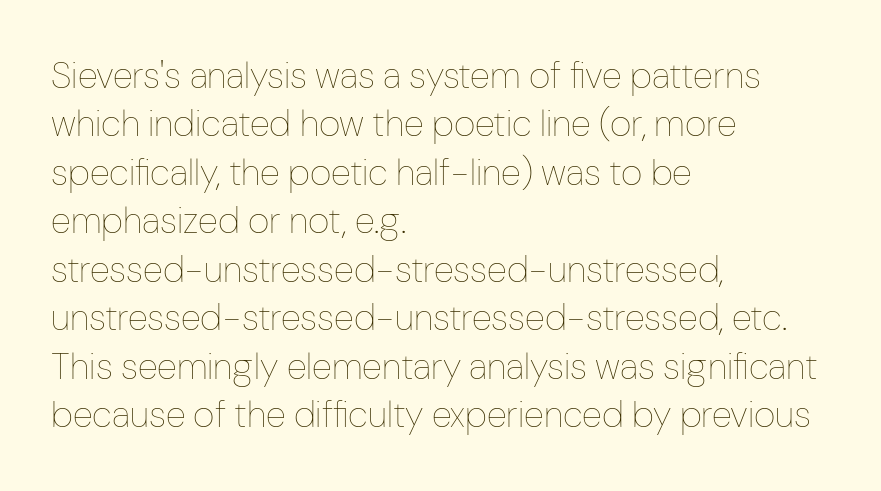
The lines sit at an ordinary, default distance from one another. A student would call this left alignment; a typographer would say flush left, rag right. A typesetter would call this proportional, since set widths differ per character. Does extra space separate the letters? No, they use regular spacing. The baseline area is clear. The specimen reads as upright at a glance.
